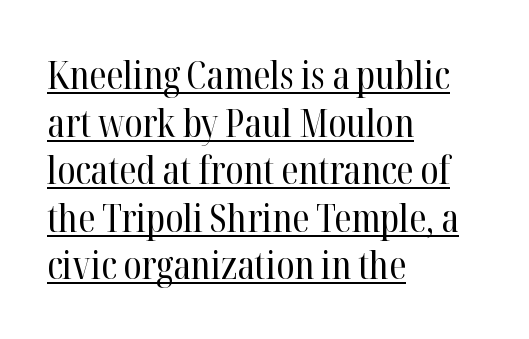
The image shows 39 px regular-weight, condensed serif type, upright; set left-aligned, line spacing 1.22x, normal letter spacing, underlined; high stroke contrast and a medium x-height.
